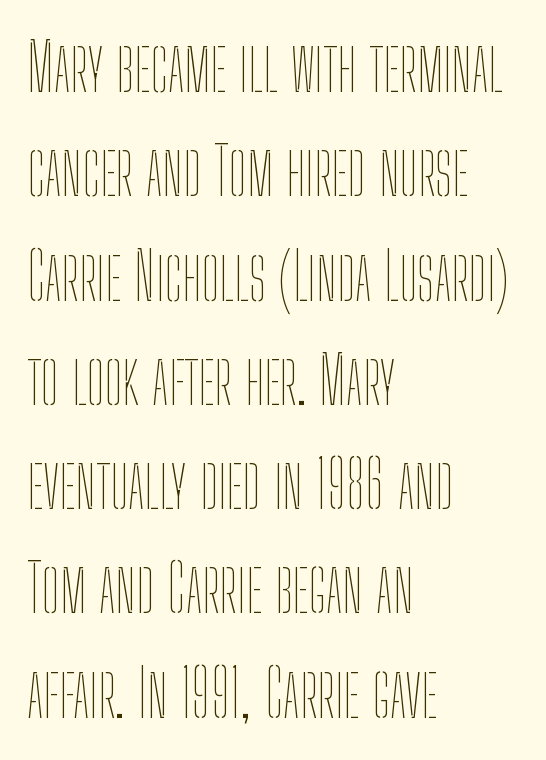
The image shows 66 px thin, condensed type, upright; set left-aligned, normal line spacing (1.58x), normal letter spacing, not underlined; low stroke contrast and a medium x-height.
